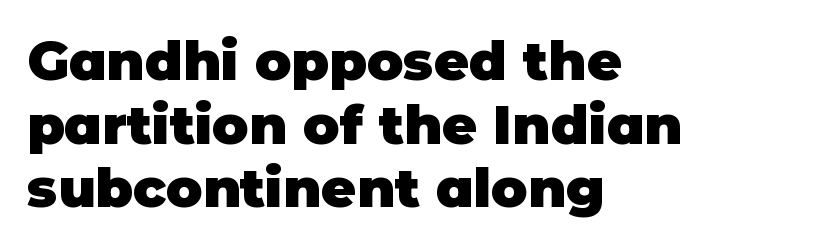
The image shows 54 px heavy sans-serif type, upright; set left-aligned, line spacing 1.18x, normal letter spacing, not underlined; low stroke contrast and a large x-height.
